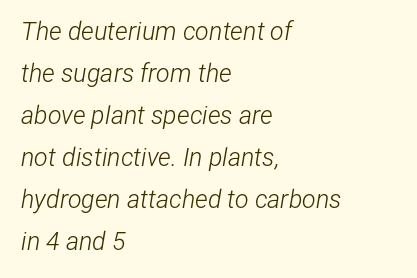
Regular leading. There's an unmistakable incline to the writing here. Heft: none added — not bold. The rendering keeps characters at their native spacing.
